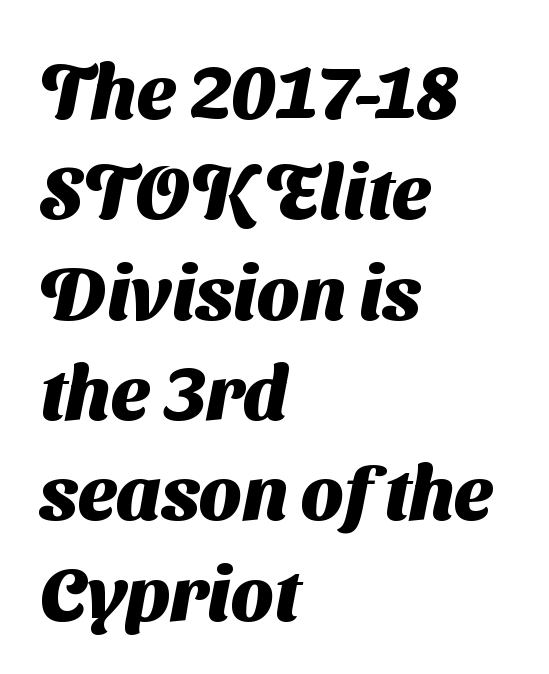
Q: Is the text bold? A: Yes.
Q: Is the typeface a serif or a sans-serif typeface? A: Sans-serif.
Q: Is the text underlined? A: No.
Q: How is the paragraph aligned? A: Left-aligned.
Q: Is the spacing between letters normal or unusually wide? A: Normal.
Q: Is the spacing between lines tight, normal or loose? A: Normal.
Q: Width (condensed, normal, or wide)? A: Normal.
Q: Stroke contrast? A: Medium.
Q: x-height? A: Medium.
Q: Monospaced? A: No.
